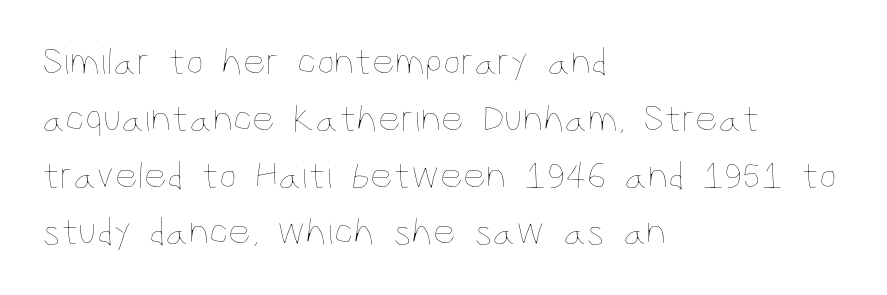
Q: Is the text bold? A: No.
Q: Is the text italic (slanted)? A: No, it is upright.
Q: Is the text underlined? A: No.
Q: How is the paragraph aligned? A: Left-aligned.
Q: Is the spacing between letters normal or unusually wide? A: Normal.
Q: Is the spacing between lines tight, normal or loose? A: Normal.
Q: Width (condensed, normal, or wide)? A: Condensed.
Q: Stroke contrast? A: Low.
Q: x-height? A: Large.
Q: Monospaced? A: No.
